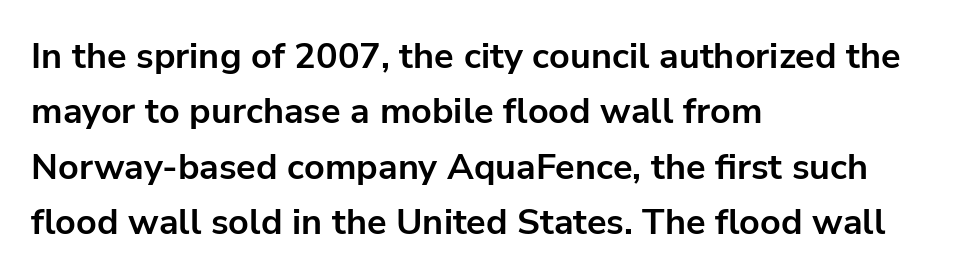
A typesetter would call this leading conventional body-copy spacing. Check under the words: just untouched page. This is sans-serif lettering, the kind often seen on screens and signage. The tracking reads as untouched default to a designer's eye. This sample has the flowing, uneven cadence of proportional lettering.
